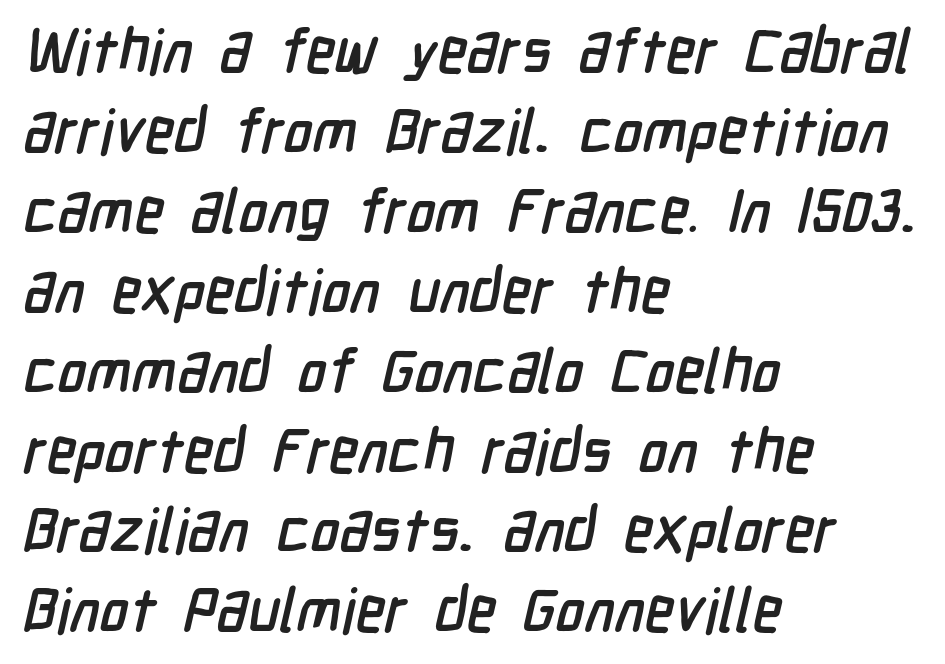
Q: Is the typeface a serif or a sans-serif typeface? A: Sans-serif.
Q: Is the text underlined? A: No.
Q: How is the paragraph aligned? A: Left-aligned.
Q: Is the spacing between letters normal or unusually wide? A: Normal.
Q: Is the spacing between lines tight, normal or loose? A: Normal.
Q: Width (condensed, normal, or wide)? A: Condensed.
Q: Stroke contrast? A: Low.
Q: x-height? A: Medium.
Q: Monospaced? A: No.
